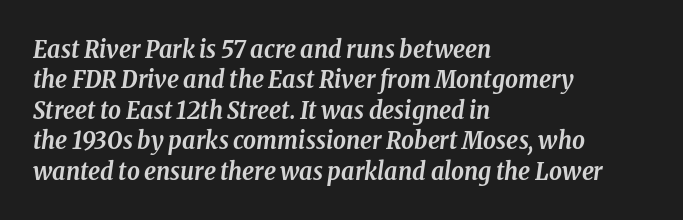
A dark, heavy texture on the line: the type is bold. Descenders hang freely into open space. Horizontal alignment here is leftward, the default for most running prose. The letterforms sit shoulder to shoulder at normal distance. This is oblique type, the kind used for emphasis or titles.
